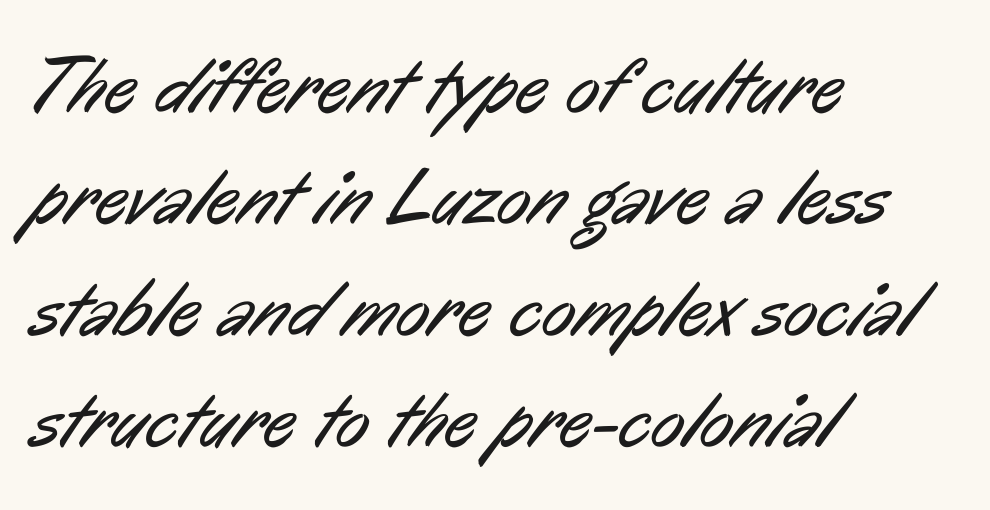
Q: Is the text bold? A: No.
Q: Is the typeface a serif or a sans-serif typeface? A: Sans-serif.
Q: Is the text underlined? A: No.
Q: How is the paragraph aligned? A: Left-aligned.
Q: Is the spacing between letters normal or unusually wide? A: Normal.
Q: Is the spacing between lines tight, normal or loose? A: Normal.
Q: Width (condensed, normal, or wide)? A: Condensed.
Q: Stroke contrast? A: Low.
Q: x-height? A: Medium.
Q: Monospaced? A: No.
